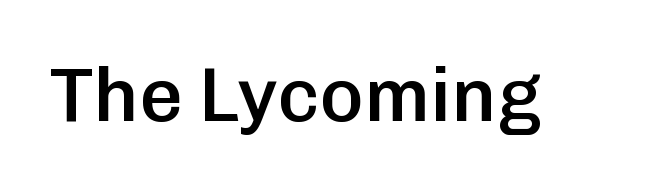
The image shows 76 px semibold sans-serif type, upright; set normal letter spacing, not underlined; low stroke contrast and a medium x-height.
